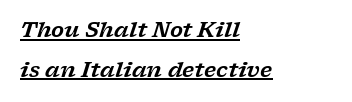
Check the space under the baseline: a stroke is drawn there. Horizontal alignment here is leftward, the default for most running prose. The glyphs look as if they've been sheared to an angle. Letter spacing: default.
